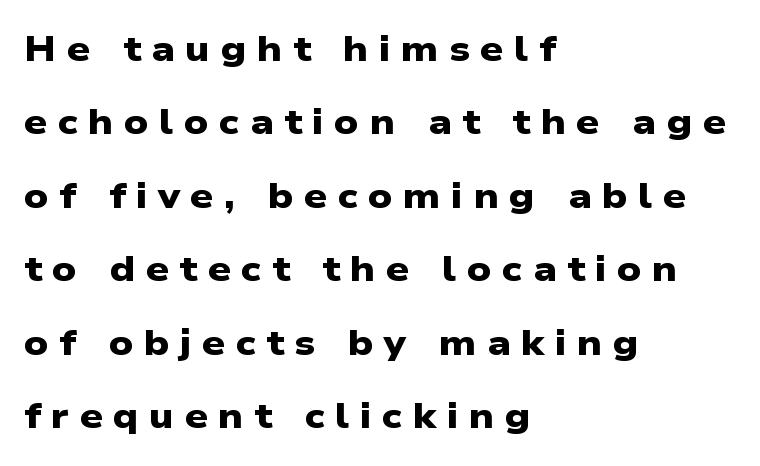
The area under the type is left untouched. The compositor pushed each line to the left boundary. Serif or sans? Sans — the stroke terminals are bare. What's the leading like? Stretched, with rows far apart. The passage shown is typed in a proportional face where columns would drift. Heavy-handed strokes throughout: this text is bold.
